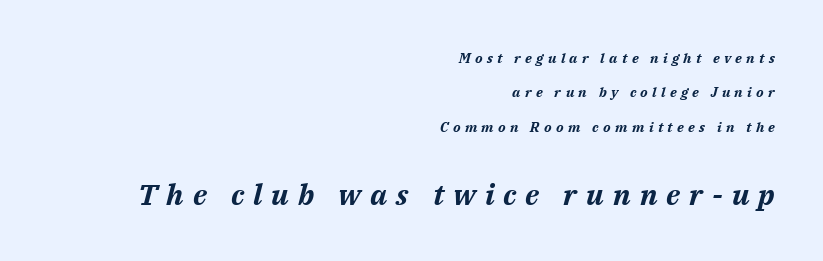
{"italic": "yes", "lean": "right", "slant_degrees": 14, "bold": "yes", "weight": "bold", "width": "normal", "stroke_contrast": "medium", "x_height": "medium", "monospaced": "no", "underline": "no", "align": "right", "line_spacing": "loose", "line_spacing_ratio": 2.46, "letter_spacing": "wide", "letter_spacing_em": 0.31, "larger_block": "second", "size_ratio": 2.07, "glyph_px": 29}
